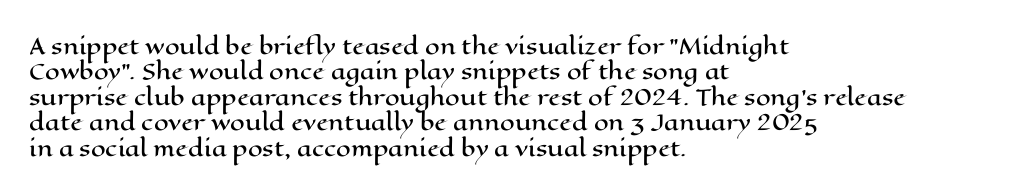
The image shows 21 px text type, upright; set left-aligned, line spacing 1.21x, normal letter spacing, not underlined.
